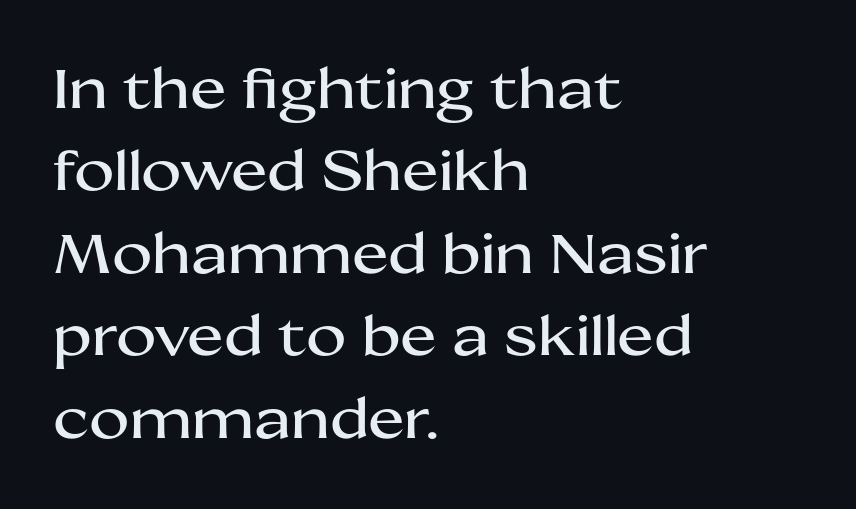
Honestly, the row spacing looks completely unremarkable. Leftover space on each line is placed entirely after the last word. Vertical strokes here are truly vertical. Think of a printed novel: that variable character pitch is what you see here. Plain, unruled lines of type.
